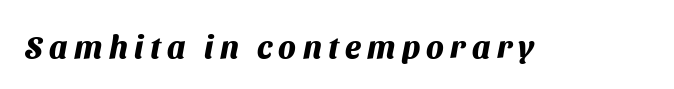
{"serif": "no", "bold": "yes", "weight": "heavy", "width": "normal", "stroke_contrast": "medium", "x_height": "medium", "monospaced": "no", "underline": "no", "letter_spacing": "wide", "letter_spacing_em": 0.2, "glyph_px": 32}
